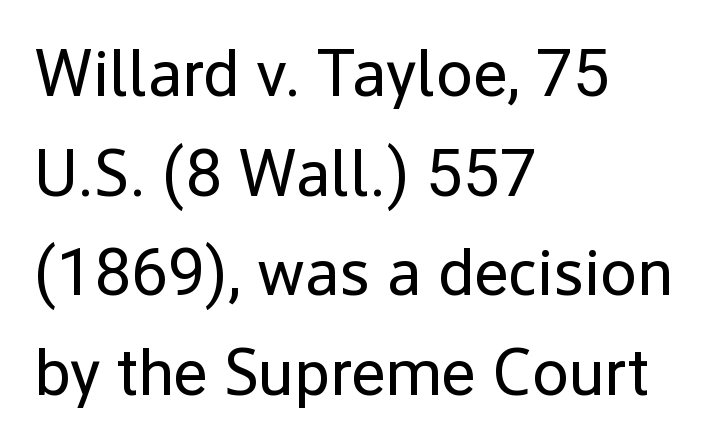
The image shows 66 px regular-weight sans-serif type, upright; set left-aligned, normal line spacing (1.51x), normal letter spacing, not underlined; low stroke contrast and a medium x-height.
